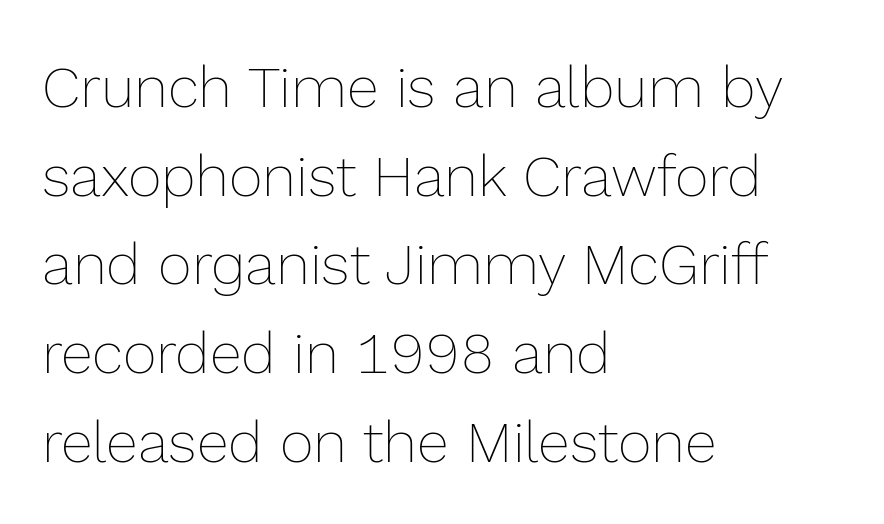
{"italic": "no", "bold": "no", "weight": "thin", "width": "normal", "x_height": "medium", "monospaced": "no", "underline": "no", "align": "left", "line_spacing": "normal", "line_spacing_ratio": 1.53, "letter_spacing": "normal", "letter_spacing_em": 0.0, "glyph_px": 58}
